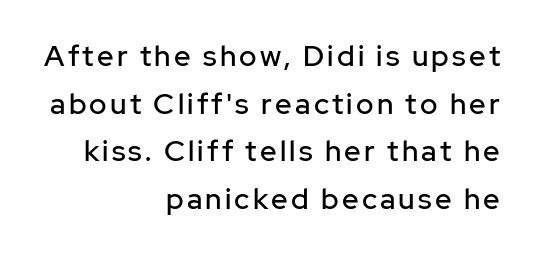
Q: Is the text italic (slanted)? A: No, it is upright.
Q: Is the typeface a serif or a sans-serif typeface? A: Sans-serif.
Q: Is the text underlined? A: No.
Q: How is the paragraph aligned? A: Right-aligned.
Q: Is the spacing between lines tight, normal or loose? A: Normal.
Q: Width (condensed, normal, or wide)? A: Normal.
Q: Stroke contrast? A: Low.
Q: x-height? A: Medium.
Q: Monospaced? A: No.
